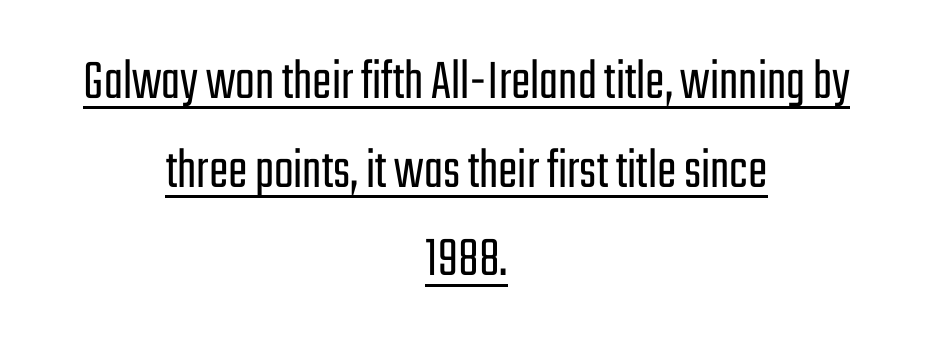
The image shows 58 px light, condensed sans-serif type, upright; set centered, normal line spacing (1.53x), normal letter spacing, underlined; low stroke contrast and a medium x-height.
